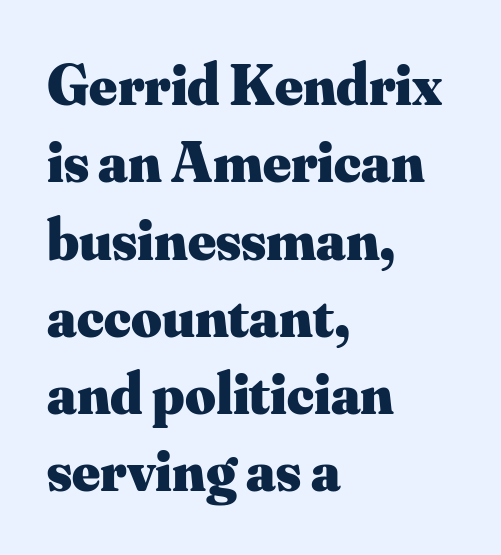
Q: Is the text bold? A: Yes.
Q: Is the text italic (slanted)? A: No, it is upright.
Q: Is the typeface a serif or a sans-serif typeface? A: Serif.
Q: Is the text underlined? A: No.
Q: How is the paragraph aligned? A: Left-aligned.
Q: Is the spacing between letters normal or unusually wide? A: Normal.
Q: Is the spacing between lines tight, normal or loose? A: Normal.
Q: Width (condensed, normal, or wide)? A: Normal.
Q: Stroke contrast? A: Medium.
Q: x-height? A: Small.
Q: Monospaced? A: No.
